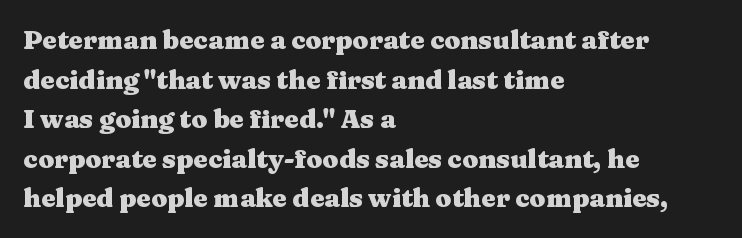
Line spacing here is normal. Words float on clear page, feet unadorned. Each glyph is drawn with heavy, bold strokes. There is no visible air inserted between adjacent glyphs. These lines are set flush left with a ragged right edge. This is roman type, the default non-slanted kind.
